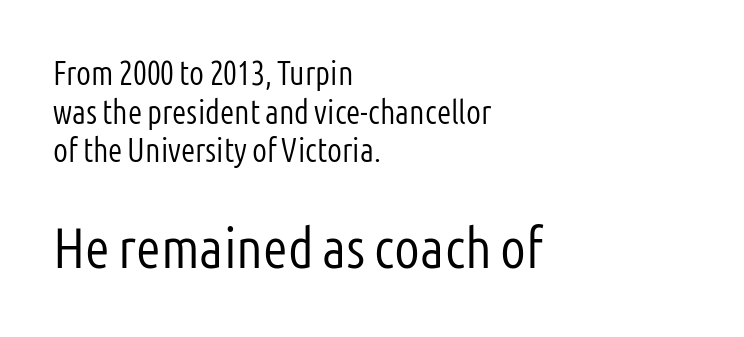
Q: Is the text bold? A: No.
Q: Is the text italic (slanted)? A: No, it is upright.
Q: Is the typeface a serif or a sans-serif typeface? A: Sans-serif.
Q: Is the text underlined? A: No.
Q: How is the paragraph aligned? A: Left-aligned.
Q: Is the spacing between letters normal or unusually wide? A: Normal.
Q: Which block of text is set in a larger size, the first (top) or the second (bottom)? A: The second (bottom) one.
Q: Width (condensed, normal, or wide)? A: Condensed.
Q: Stroke contrast? A: Low.
Q: x-height? A: Medium.
Q: Monospaced? A: No.
